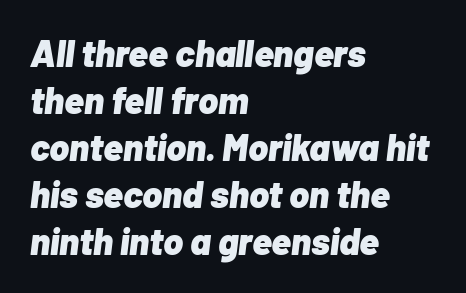
What weight is shown? A full bold with thick strokes. One-word summary of the alignment: left. Underline: absent. The rendering uses a moderate line-height, typical for paragraphs. Character widths vary here, with narrow letters taking less room than wide ones.
